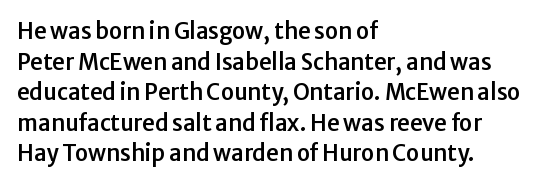
{"italic": "no", "underline": "no", "align": "left", "line_spacing": "normal", "line_spacing_ratio": 1.39, "letter_spacing": "normal", "letter_spacing_em": 0.0, "glyph_px": 22}
